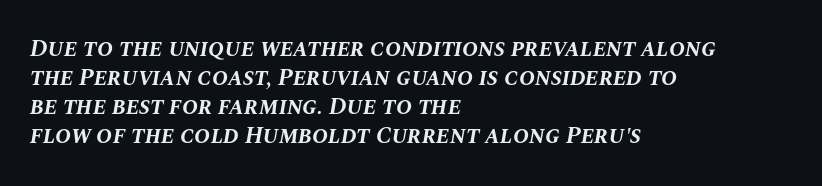
Q: Is the text bold? A: Yes.
Q: Is the text italic (slanted)? A: Yes, it leans right by about 10 degrees.
Q: Is the text underlined? A: No.
Q: How is the paragraph aligned? A: Left-aligned.
Q: Is the spacing between letters normal or unusually wide? A: Normal.
